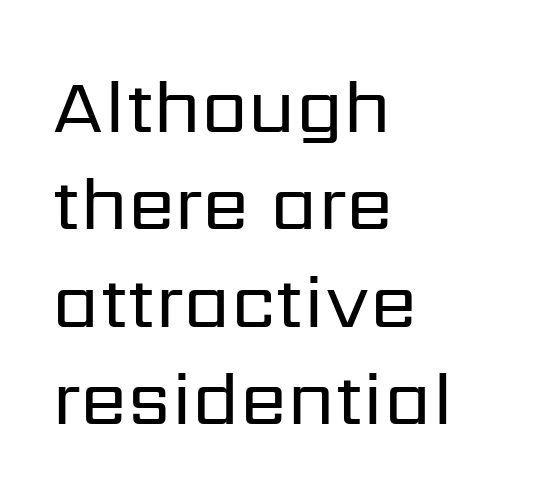
The image shows 76 px regular-weight sans-serif type, upright; set left-aligned, normal line spacing (1.28x), normal letter spacing, not underlined; low stroke contrast and a medium x-height.
